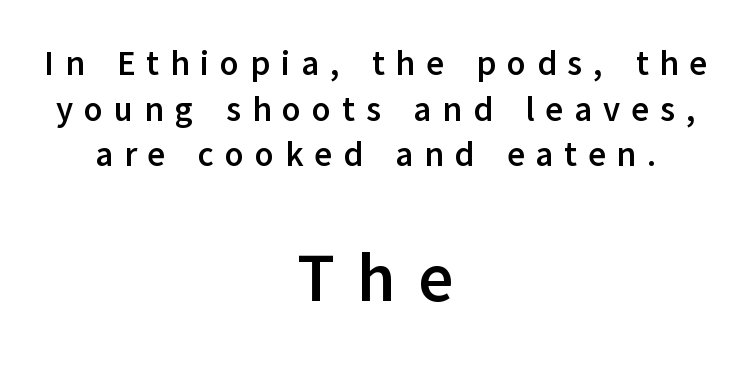
{"serif": "no", "italic": "no", "bold": "yes", "weight": "semibold", "width": "normal", "stroke_contrast": "low", "x_height": "medium", "monospaced": "no", "underline": "no", "align": "center", "line_spacing": "normal", "line_spacing_ratio": 1.34, "letter_spacing": "wide", "letter_spacing_em": 0.32, "larger_block": "second", "size_ratio": 2.0, "glyph_px": 68}
